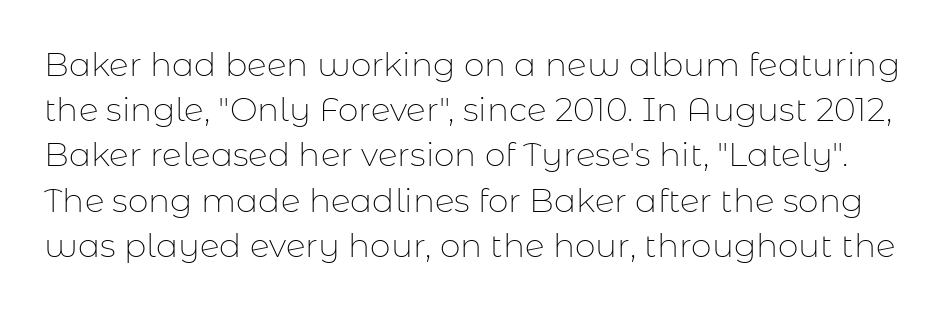
{"serif": "no", "italic": "no", "bold": "no", "weight": "thin", "width": "normal", "stroke_contrast": "low", "x_height": "medium", "monospaced": "no", "underline": "no", "line_spacing": "normal", "line_spacing_ratio": 1.37, "letter_spacing": "normal", "letter_spacing_em": 0.0, "glyph_px": 33}
